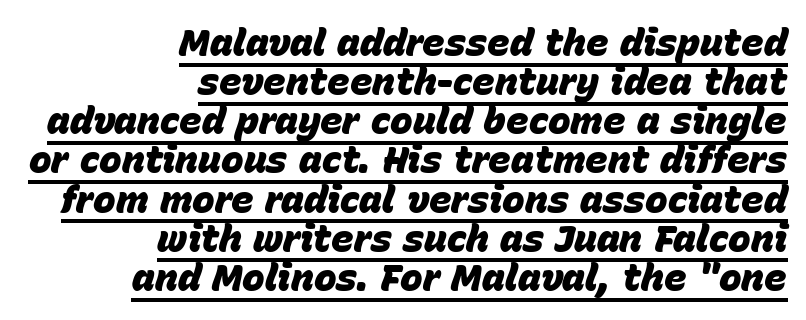
Observe the ordinary spacing: letters are neighbours, not strangers. Is the block centered? No — it sits flush against the right margin. Posture: slanted. Does the weight exceed regular? Yes, all the way to bold. Reading down the column, the eye jumps only a short way to each next line.
